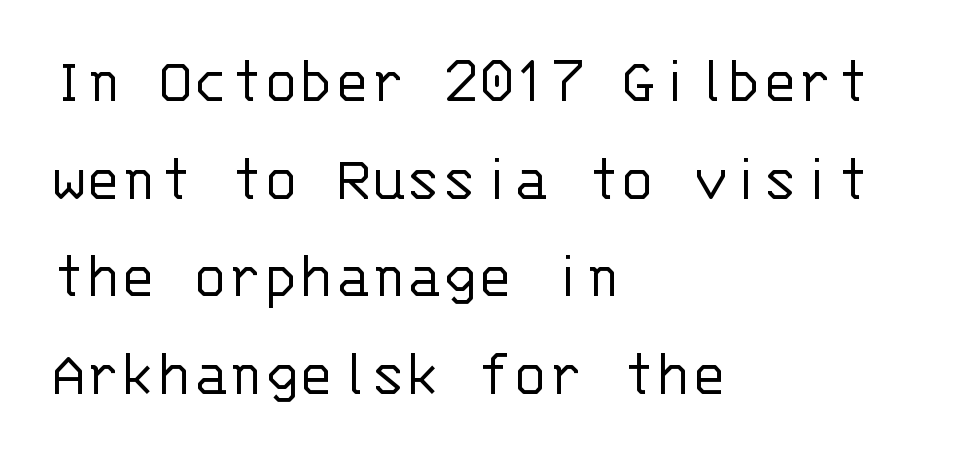
These lines were composed using upright roman letters. The gap between lines stays unmarked. The leading is moderate, giving the passage an even texture. The typesetter chose a ragged-right arrangement here. Counters stay open thanks to moderate or lighter strokes.
